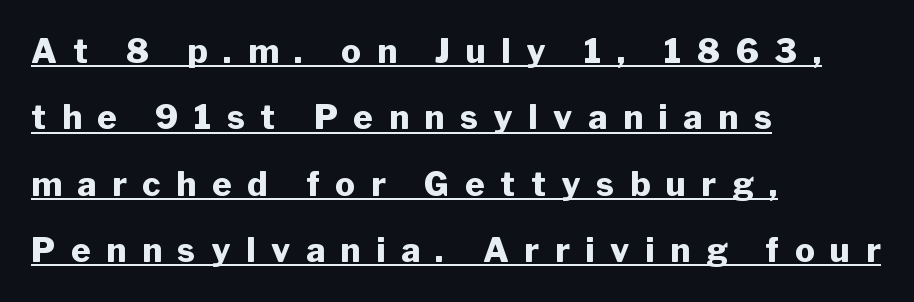
{"serif": "no", "italic": "no", "bold": "yes", "weight": "heavy", "width": "normal", "stroke_contrast": "low", "x_height": "medium", "monospaced": "no", "underline": "yes", "align": "left", "line_spacing": "loose", "line_spacing_ratio": 2.01, "letter_spacing": "wide", "letter_spacing_em": 0.48, "glyph_px": 33}
